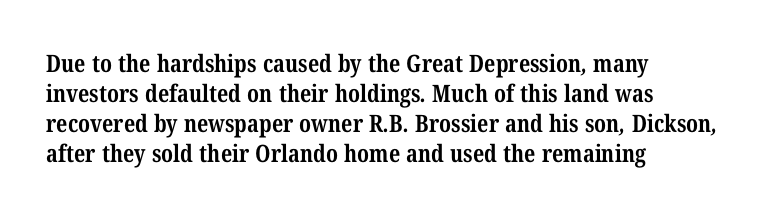
{"bold": "yes", "underline": "no", "align": "left", "line_spacing": "normal", "line_spacing_ratio": 1.25, "letter_spacing": "normal", "letter_spacing_em": 0.0, "glyph_px": 24}
